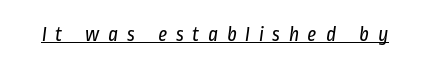
The image shows 21 px text type; set unusually wide letter spacing (+0.4 em), underlined.
